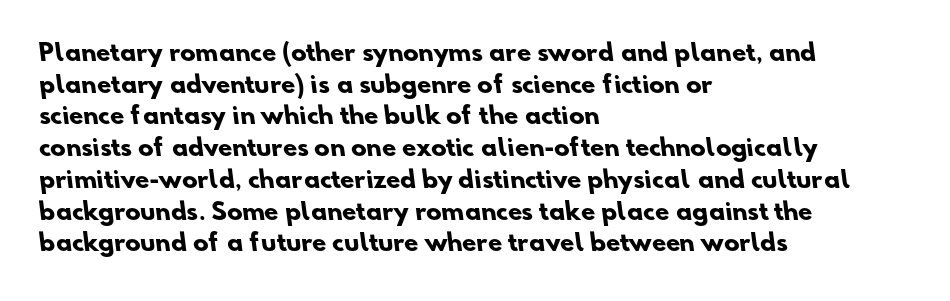
Q: Is the text bold? A: Yes.
Q: Is the text underlined? A: No.
Q: How is the paragraph aligned? A: Left-aligned.
Q: Is the spacing between letters normal or unusually wide? A: Normal.
Q: Is the spacing between lines tight, normal or loose? A: Normal.
